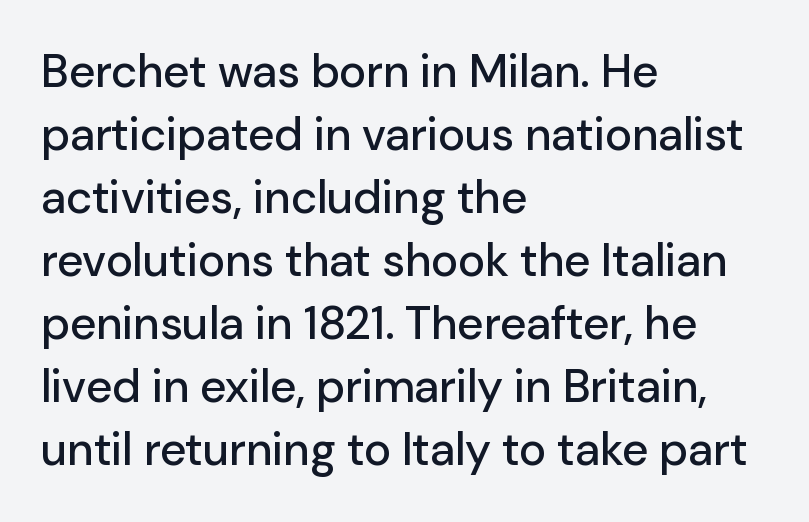
{"serif": "no", "italic": "no", "width": "normal", "stroke_contrast": "low", "x_height": "medium", "monospaced": "no", "underline": "no", "align": "left", "line_spacing": "normal", "line_spacing_ratio": 1.37, "letter_spacing": "normal", "letter_spacing_em": 0.0, "glyph_px": 46}
